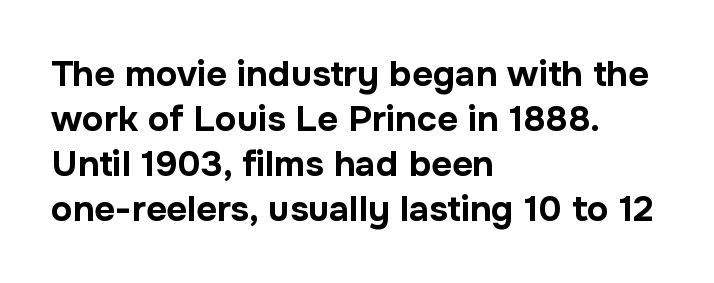
Q: Is the text bold? A: Yes.
Q: Is the text italic (slanted)? A: No, it is upright.
Q: Is the typeface a serif or a sans-serif typeface? A: Sans-serif.
Q: Is the text underlined? A: No.
Q: How is the paragraph aligned? A: Left-aligned.
Q: Is the spacing between letters normal or unusually wide? A: Normal.
Q: Is the spacing between lines tight, normal or loose? A: Normal.
Q: Width (condensed, normal, or wide)? A: Normal.
Q: Stroke contrast? A: Low.
Q: x-height? A: Medium.
Q: Monospaced? A: No.
